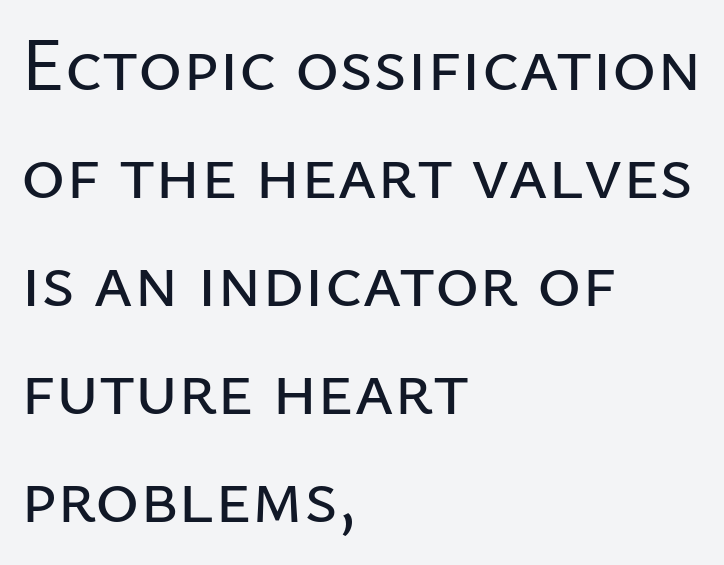
Q: Is the text italic (slanted)? A: No, it is upright.
Q: Is the typeface a serif or a sans-serif typeface? A: Sans-serif.
Q: Is the text underlined? A: No.
Q: How is the paragraph aligned? A: Left-aligned.
Q: Is the spacing between letters normal or unusually wide? A: Normal.
Q: Is the spacing between lines tight, normal or loose? A: Normal.
Q: Width (condensed, normal, or wide)? A: Normal.
Q: Stroke contrast? A: Low.
Q: x-height? A: Medium.
Q: Monospaced? A: No.
